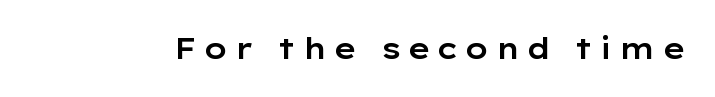
Observe the absence of serifs on each vertical stroke in this sample. Descender tails drop into unmarked territory. Between one letter and the next there's a generous, obvious gap. A roman cut, with each character standing at attention. The letters advance in unequal steps, a hallmark of proportional type.
